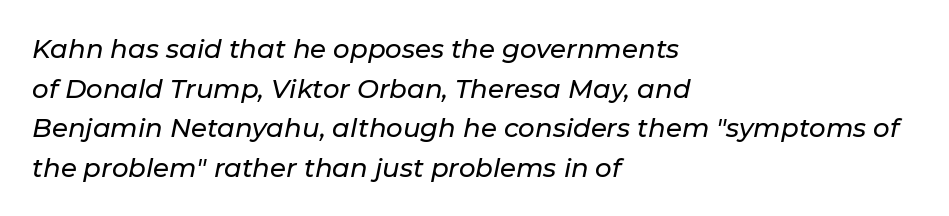
{"italic": "yes", "lean": "right", "slant_degrees": 11, "underline": "no", "align": "left", "line_spacing": "normal", "line_spacing_ratio": 1.52, "letter_spacing": "normal", "letter_spacing_em": 0.0, "glyph_px": 26}
